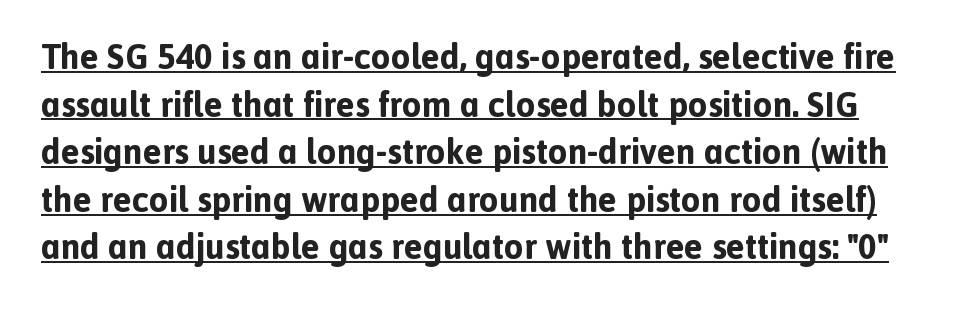
Q: Is the text bold? A: Yes.
Q: Is the text italic (slanted)? A: No, it is upright.
Q: Is the typeface a serif or a sans-serif typeface? A: Sans-serif.
Q: Is the text underlined? A: Yes.
Q: Is the spacing between letters normal or unusually wide? A: Normal.
Q: Is the spacing between lines tight, normal or loose? A: Normal.
Q: Width (condensed, normal, or wide)? A: Normal.
Q: x-height? A: Medium.
Q: Monospaced? A: No.
